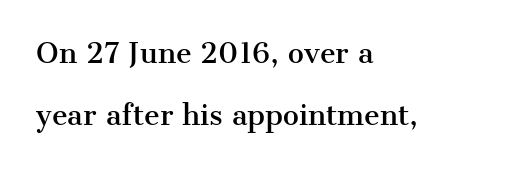
The image shows 27 px text type, upright; set left-aligned, loose line spacing (2.3x), normal letter spacing, not underlined.
